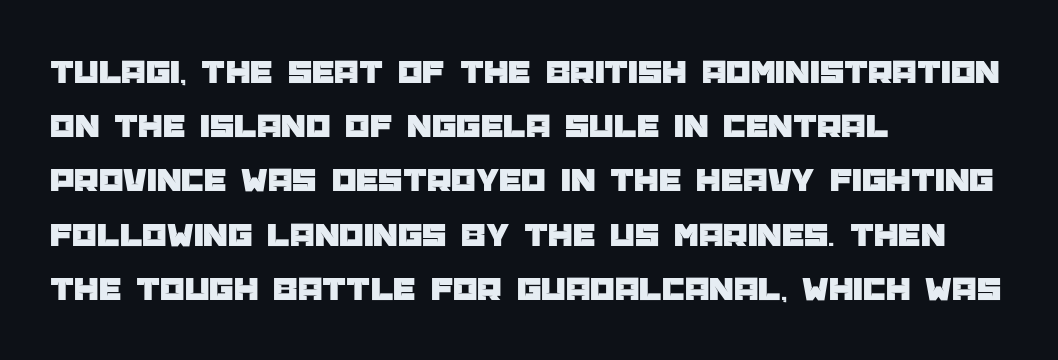
This is the regular roman posture of the typeface. In terms of letterform style, serifs are entirely absent. Does extra space separate the letters? No, they use regular spacing. A classic flush-left, rag-right setting is used for this passage. Spacing verdict: proportional, widths tailored to each character. Baseline-to-baseline distance is the conventional proportion of letter height.
